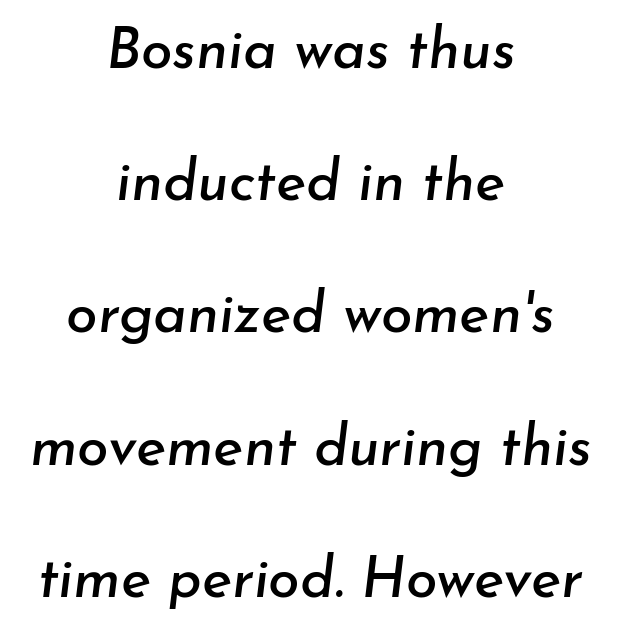
{"italic": "yes", "lean": "right", "slant_degrees": 7, "width": "normal", "stroke_contrast": "low", "x_height": "small", "monospaced": "no", "underline": "no", "align": "center", "line_spacing": "loose", "line_spacing_ratio": 2.32, "letter_spacing": "normal", "letter_spacing_em": 0.0, "glyph_px": 57}
